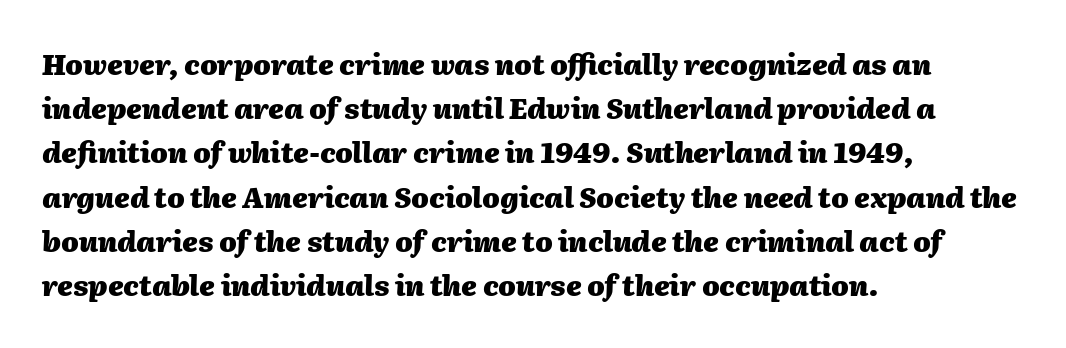
{"italic": "yes", "lean": "right", "slant_degrees": 2, "bold": "yes", "weight": "heavy", "width": "normal", "stroke_contrast": "medium", "x_height": "medium", "monospaced": "no", "underline": "no", "align": "left", "line_spacing": "normal", "line_spacing_ratio": 1.58, "letter_spacing": "normal", "letter_spacing_em": 0.0, "glyph_px": 28}
